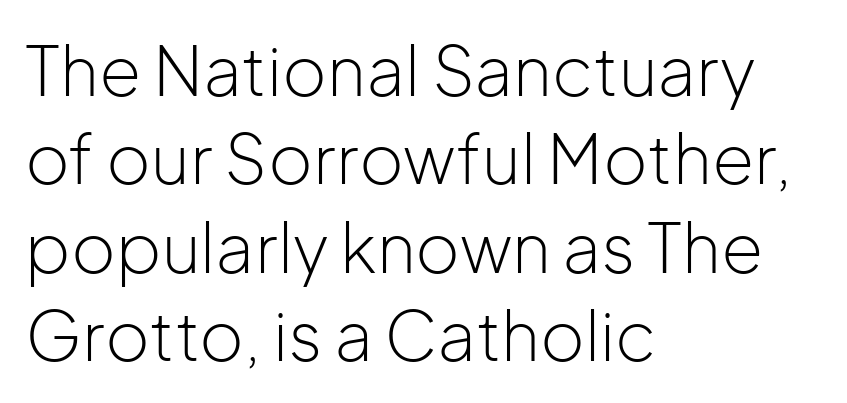
{"serif": "no", "italic": "no", "bold": "no", "weight": "light", "width": "normal", "stroke_contrast": "low", "x_height": "medium", "monospaced": "no", "underline": "no", "align": "left", "line_spacing": "normal", "line_spacing_ratio": 1.3, "letter_spacing": "normal", "letter_spacing_em": 0.0, "glyph_px": 68}
